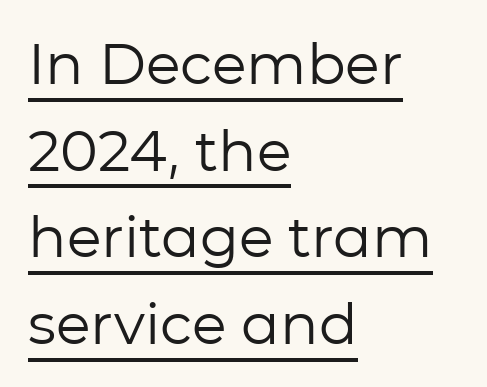
The image shows 57 px regular-weight sans-serif type, upright; set left-aligned, normal line spacing (1.52x), normal letter spacing, underlined; low stroke contrast and a medium x-height.
